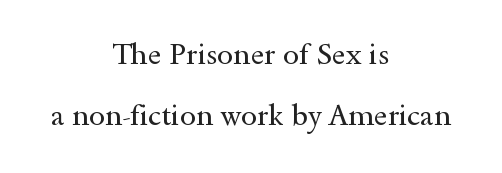
{"serif": "yes", "italic": "no", "bold": "no", "weight": "regular", "width": "wide", "x_height": "small", "monospaced": "no", "underline": "no", "align": "center", "line_spacing": "loose", "line_spacing_ratio": 2.11, "letter_spacing": "normal", "letter_spacing_em": 0.0, "glyph_px": 29}
